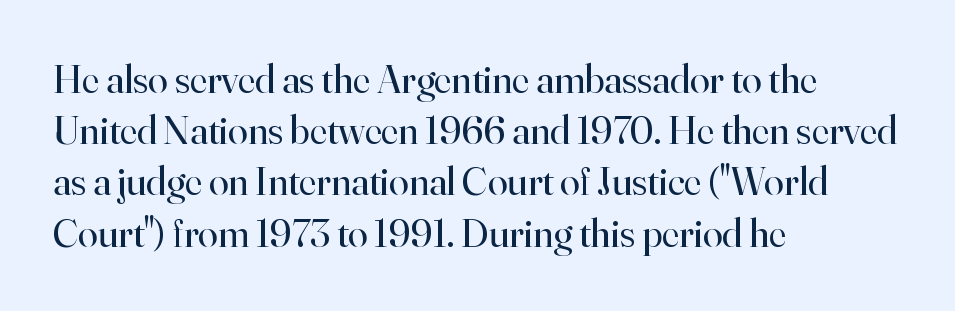
{"serif": "yes", "italic": "no", "bold": "no", "weight": "regular", "width": "normal", "stroke_contrast": "high", "x_height": "small", "monospaced": "no", "underline": "no", "align": "left", "line_spacing": "normal", "line_spacing_ratio": 1.28, "letter_spacing": "normal", "letter_spacing_em": 0.0, "glyph_px": 40}
